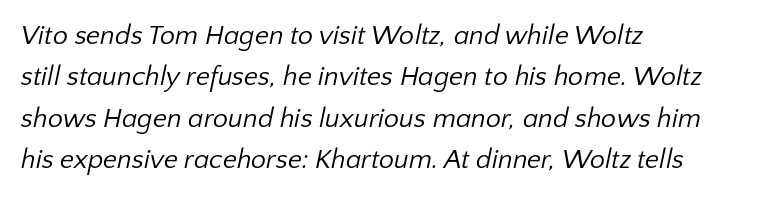
The image shows 27 px text type; set left-aligned, normal line spacing (1.53x), normal letter spacing, not underlined.
